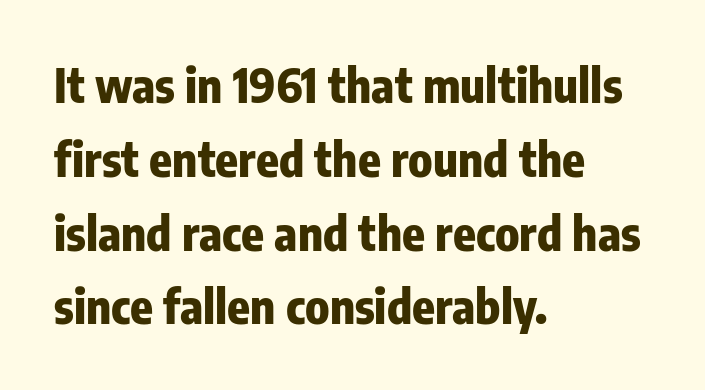
{"serif": "no", "italic": "no", "bold": "yes", "weight": "heavy", "width": "condensed", "stroke_contrast": "low", "x_height": "medium", "monospaced": "no", "underline": "no", "align": "left", "line_spacing": "normal", "line_spacing_ratio": 1.57, "letter_spacing": "normal", "letter_spacing_em": 0.0, "glyph_px": 47}
